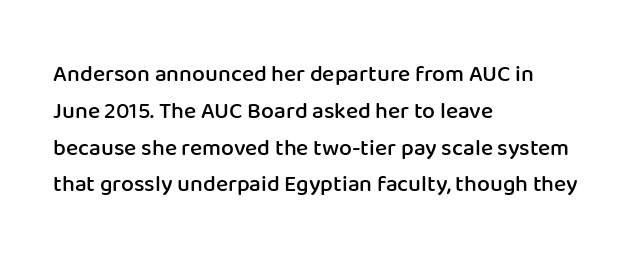
Q: Is the text bold? A: Semi-bold.
Q: Is the text italic (slanted)? A: No, it is upright.
Q: Is the text underlined? A: No.
Q: How is the paragraph aligned? A: Left-aligned.
Q: Is the spacing between letters normal or unusually wide? A: Normal.
Q: Is the spacing between lines tight, normal or loose? A: Normal.
